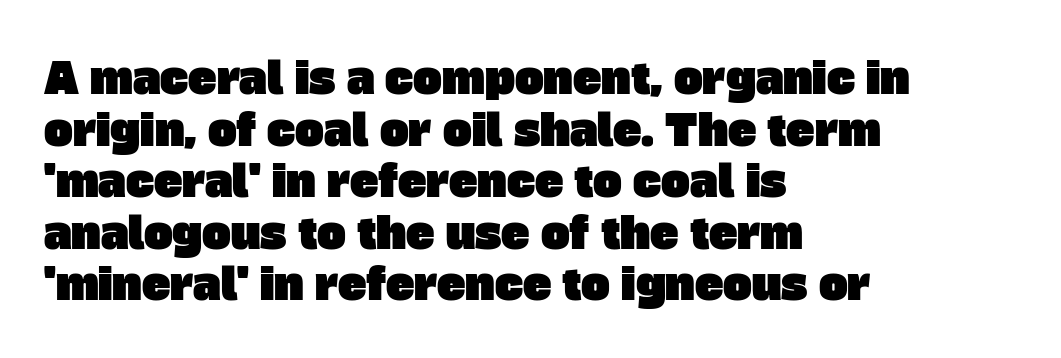
Q: Is the typeface a serif or a sans-serif typeface? A: Sans-serif.
Q: Is the text underlined? A: No.
Q: How is the paragraph aligned? A: Left-aligned.
Q: Is the spacing between letters normal or unusually wide? A: Normal.
Q: Width (condensed, normal, or wide)? A: Normal.
Q: Stroke contrast? A: Low.
Q: x-height? A: Large.
Q: Monospaced? A: No.
